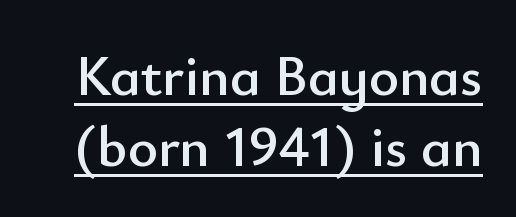
The image shows 57 px sans-serif type, upright; set line spacing 1.24x, normal letter spacing, underlined; low stroke contrast and a small x-height.
